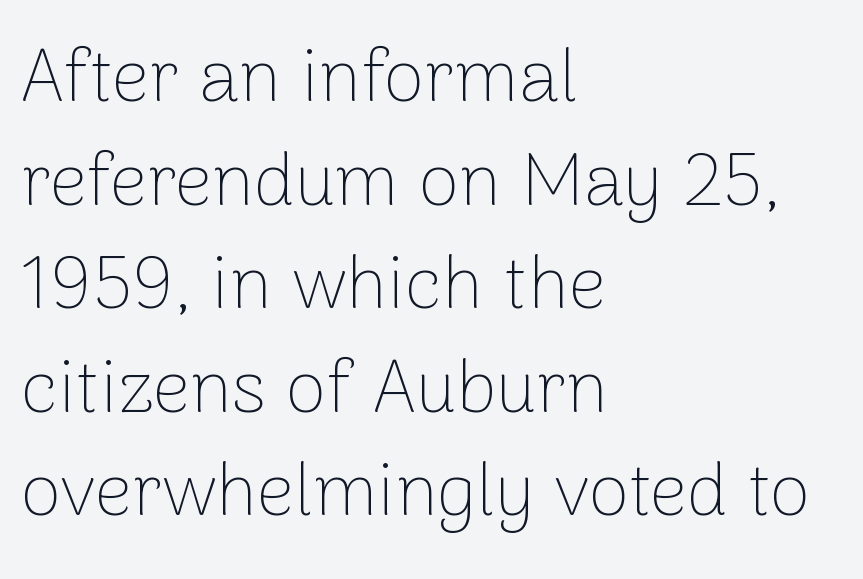
Q: Is the text bold? A: No.
Q: Is the text italic (slanted)? A: No, it is upright.
Q: Is the typeface a serif or a sans-serif typeface? A: Sans-serif.
Q: Is the text underlined? A: No.
Q: How is the paragraph aligned? A: Left-aligned.
Q: Is the spacing between letters normal or unusually wide? A: Normal.
Q: Is the spacing between lines tight, normal or loose? A: Normal.
Q: Width (condensed, normal, or wide)? A: Normal.
Q: Stroke contrast? A: Low.
Q: x-height? A: Medium.
Q: Monospaced? A: No.
